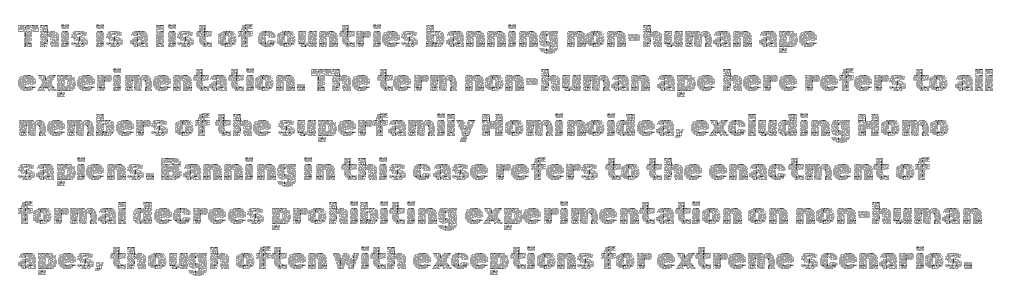
{"italic": "no", "bold": "no", "weight": "thin", "width": "normal", "x_height": "medium", "monospaced": "no", "underline": "no", "align": "left", "line_spacing": "normal", "line_spacing_ratio": 1.43, "letter_spacing": "normal", "letter_spacing_em": 0.0, "glyph_px": 31}
